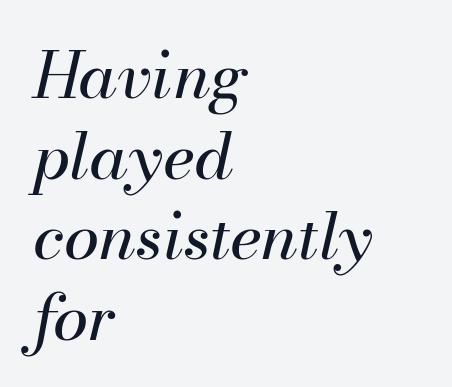
{"italic": "yes", "lean": "right", "slant_degrees": 13, "bold": "no", "weight": "regular", "width": "normal", "stroke_contrast": "medium", "x_height": "small", "monospaced": "no", "underline": "no", "align": "left", "line_spacing": "normal", "line_spacing_ratio": 1.26, "letter_spacing": "normal", "letter_spacing_em": 0.0, "glyph_px": 64}
